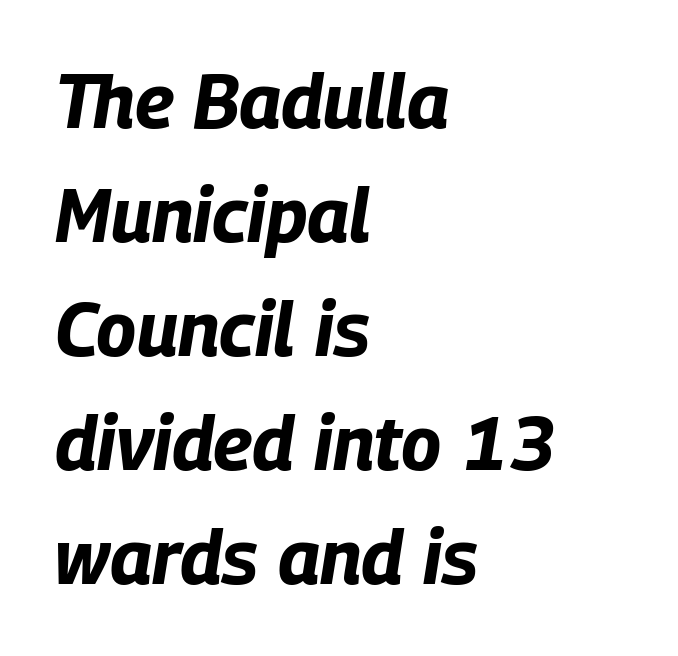
{"italic": "yes", "lean": "right", "slant_degrees": 9, "bold": "yes", "weight": "bold", "width": "condensed", "stroke_contrast": "low", "x_height": "large", "monospaced": "no", "underline": "no", "align": "left", "line_spacing": "normal", "line_spacing_ratio": 1.52, "letter_spacing": "normal", "letter_spacing_em": 0.0, "glyph_px": 75}
